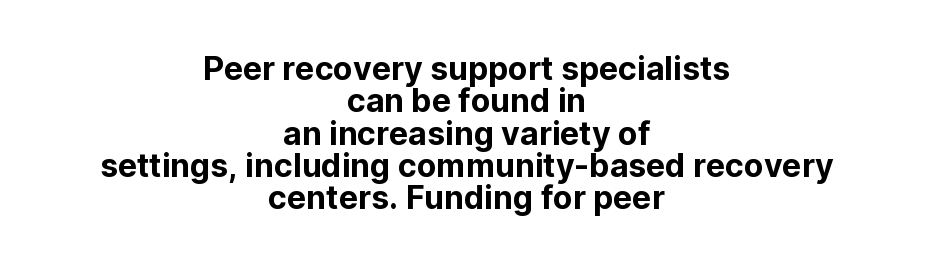
A sans-serif font was chosen for this passage. A typesetter would call this zero additional tracking. The passage shown is not underscored anywhere. This block would grow much taller if given ordinary leading; it's compressed now. This sample has the flowing, uneven cadence of proportional lettering.
